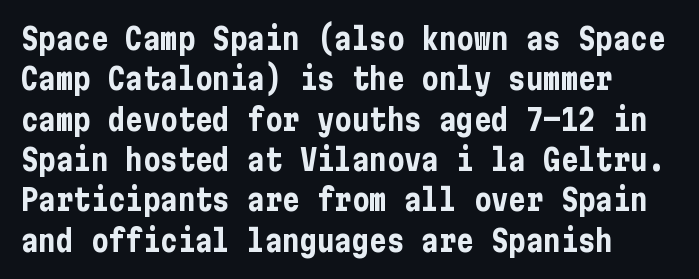
Stroke thickness is high; the sample reads as a true bold. Has an underline been added? It has not. The typography opts for an upright posture over an oblique one. Is this a sans? Yes — the strokes have no serifs. The face used here is rendered with its standard letterfit. How would I describe the line gaps? Plain and ordinary.
